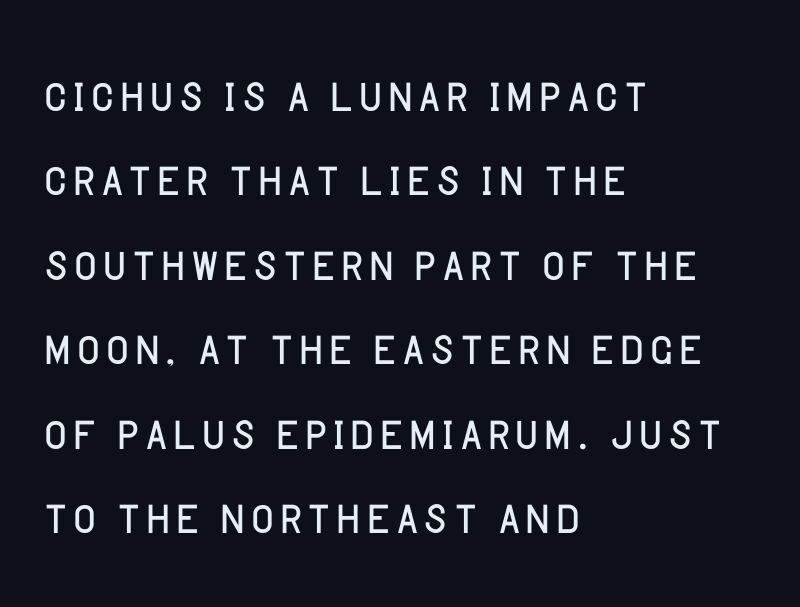
The image shows 63 px light sans-serif type, upright; set left-aligned, normal line spacing (1.34x), normal letter spacing, not underlined; low stroke contrast and a large x-height.
